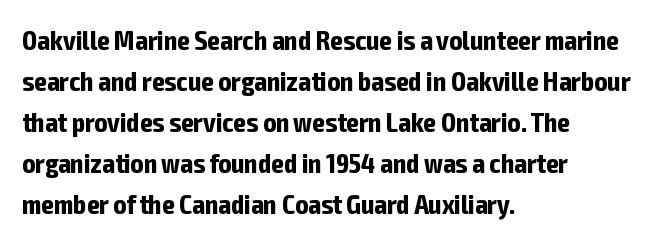
The image shows 27 px bold type, upright; set left-aligned, normal line spacing (1.52x), normal letter spacing, not underlined.
